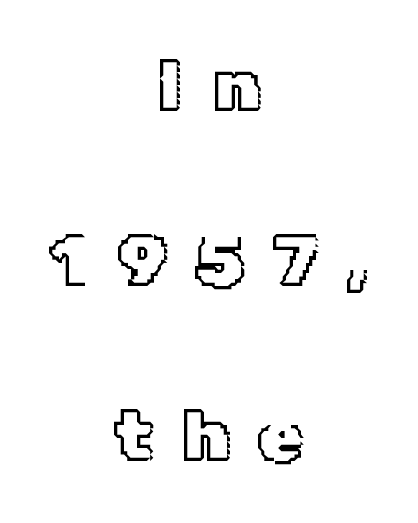
{"italic": "no", "width": "normal", "x_height": "medium", "monospaced": "no", "underline": "no", "align": "center", "line_spacing": "loose", "line_spacing_ratio": 2.4, "letter_spacing": "wide", "letter_spacing_em": 0.38, "glyph_px": 73}
